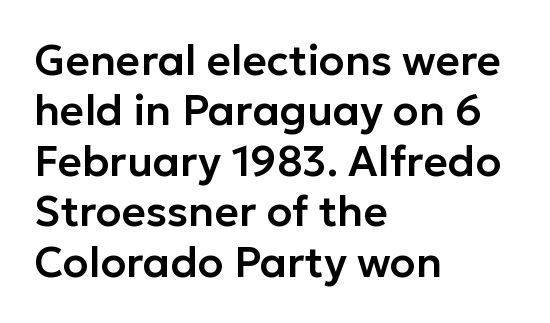
Is this a sans? Yes — the strokes have no serifs. Only glyphs here, with clear space below each row. The typesetter chose a ragged-right arrangement here. Note the varied advance widths — an 'i' is clearly narrower than an 'm'. The rendering keeps characters at their native spacing.
